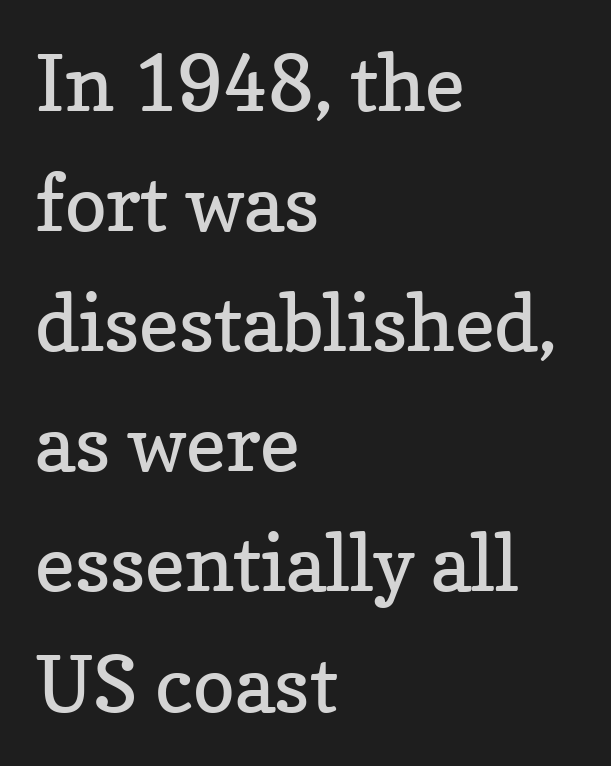
{"serif": "yes", "italic": "no", "bold": "no", "weight": "regular", "width": "normal", "stroke_contrast": "low", "x_height": "medium", "monospaced": "no", "underline": "no", "align": "left", "line_spacing": "normal", "line_spacing_ratio": 1.54, "letter_spacing": "normal", "letter_spacing_em": 0.0, "glyph_px": 78}
